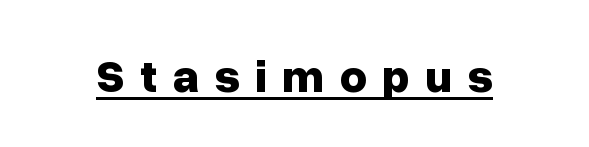
The image shows 47 px bold sans-serif type, upright; set unusually wide letter spacing (+0.32 em), underlined; low stroke contrast and a medium x-height.
